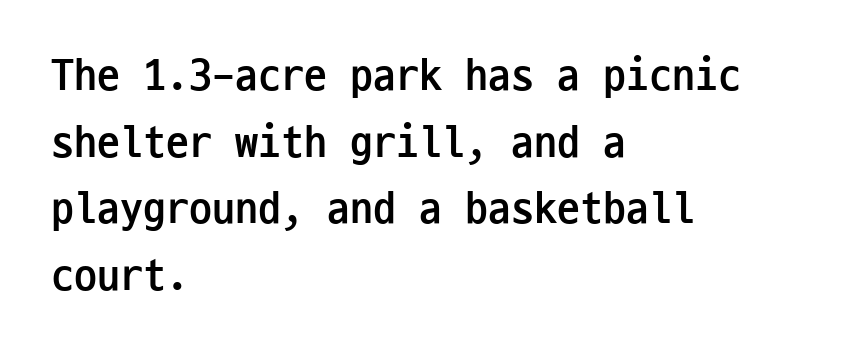
A bare baseline throughout the passage. How are the letters spaced? Ordinarily, with no added tracking. Here the designer chose a console-style face with uniform glyph widths. The strokes are fattened all the way to bold. The text was rendered using a sans face with plain stroke endings.
